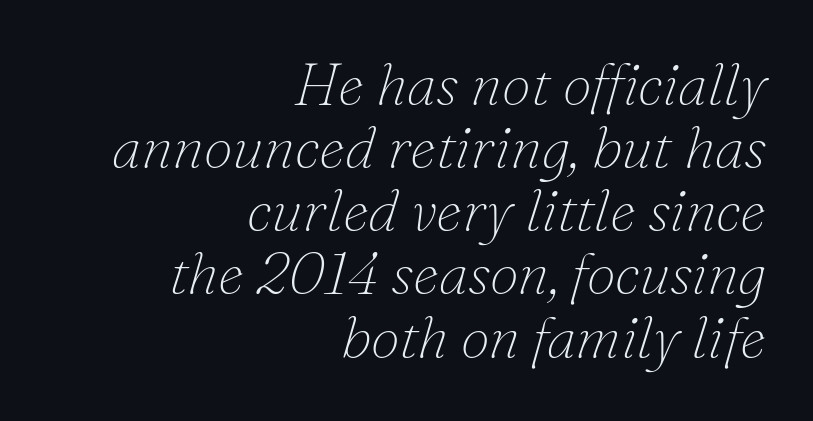
The image shows 59 px thin serif type, italic (leaning right); set right-aligned, tight line spacing (1.07x), normal letter spacing, not underlined; low stroke contrast and a small x-height.
